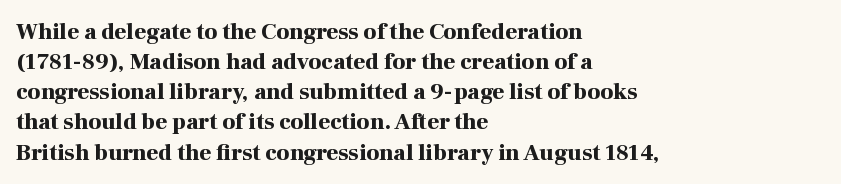
Does extra space separate the letters? No, they use regular spacing. The passage is arranged the way most books set body copy — flush left. Successive baselines arrive at the customary interval. Posture: upright roman. Is the type bold? Yes — the strokes are clearly thick and heavy.
